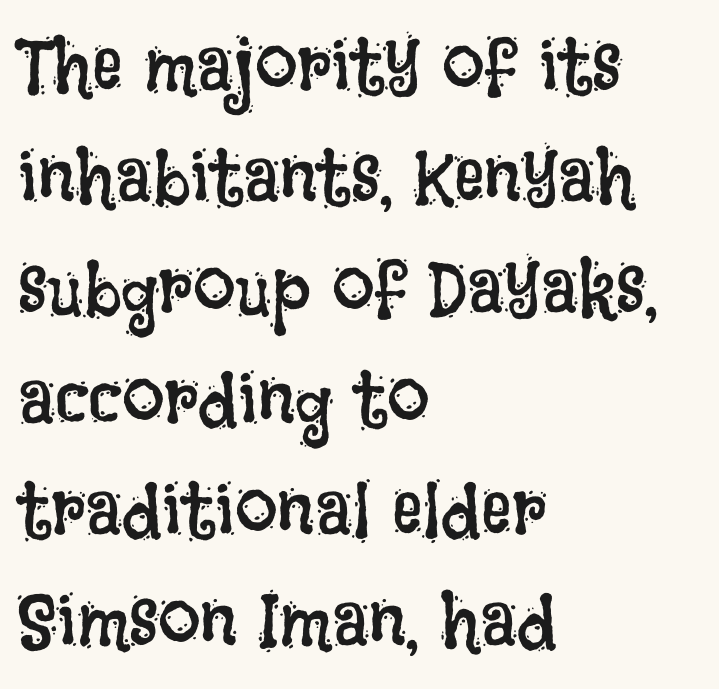
Q: Is the text bold? A: No.
Q: Is the text italic (slanted)? A: No, it is upright.
Q: Is the text underlined? A: No.
Q: How is the paragraph aligned? A: Left-aligned.
Q: Is the spacing between letters normal or unusually wide? A: Normal.
Q: Is the spacing between lines tight, normal or loose? A: Normal.
Q: Width (condensed, normal, or wide)? A: Condensed.
Q: Stroke contrast? A: Low.
Q: x-height? A: Large.
Q: Monospaced? A: No.
